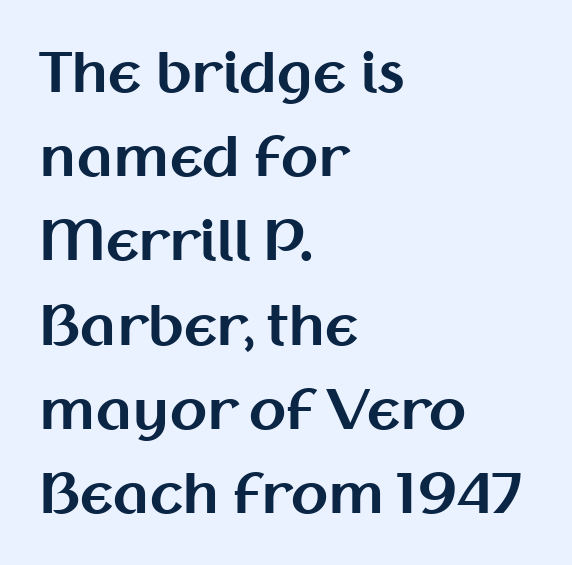
{"serif": "no", "italic": "no", "bold": "yes", "weight": "bold", "width": "normal", "stroke_contrast": "medium", "x_height": "medium", "monospaced": "no", "underline": "no", "align": "left", "line_spacing": "normal", "line_spacing_ratio": 1.56, "letter_spacing": "normal", "letter_spacing_em": 0.0, "glyph_px": 54}
